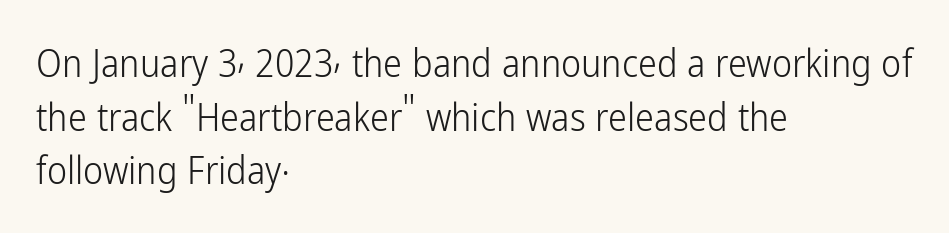
The image shows 38 px light, condensed sans-serif type, upright; set left-aligned, normal line spacing (1.41x), normal letter spacing, not underlined; low stroke contrast and a medium x-height.
